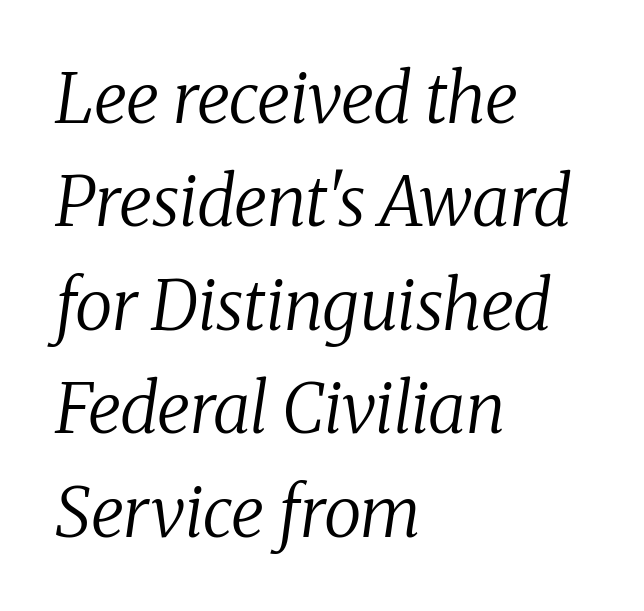
Q: Is the text bold? A: No.
Q: Is the text italic (slanted)? A: Yes, it leans right by about 8 degrees.
Q: Is the typeface a serif or a sans-serif typeface? A: Serif.
Q: Is the text underlined? A: No.
Q: How is the paragraph aligned? A: Left-aligned.
Q: Is the spacing between letters normal or unusually wide? A: Normal.
Q: Is the spacing between lines tight, normal or loose? A: Normal.
Q: Width (condensed, normal, or wide)? A: Normal.
Q: Stroke contrast? A: Medium.
Q: x-height? A: Medium.
Q: Monospaced? A: No.
